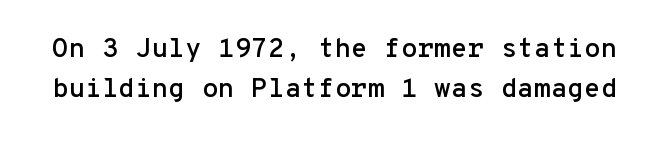
Q: Is the text italic (slanted)? A: No, it is upright.
Q: Is the text underlined? A: No.
Q: Is the spacing between letters normal or unusually wide? A: Normal.
Q: Is the spacing between lines tight, normal or loose? A: Normal.
